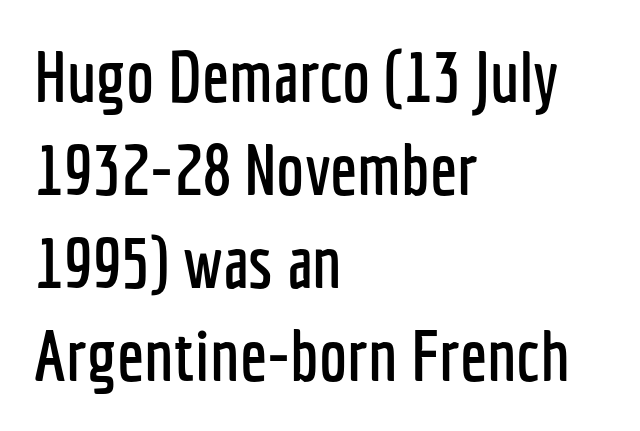
Q: Is the text italic (slanted)? A: No, it is upright.
Q: Is the typeface a serif or a sans-serif typeface? A: Sans-serif.
Q: Is the text underlined? A: No.
Q: How is the paragraph aligned? A: Left-aligned.
Q: Is the spacing between letters normal or unusually wide? A: Normal.
Q: Is the spacing between lines tight, normal or loose? A: Normal.
Q: Width (condensed, normal, or wide)? A: Condensed.
Q: Stroke contrast? A: Low.
Q: x-height? A: Medium.
Q: Monospaced? A: No.
